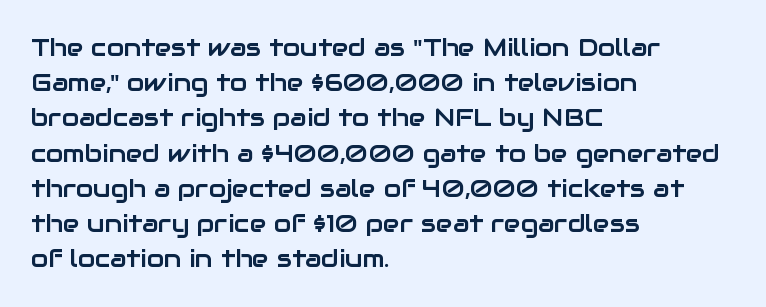
Q: Is the text italic (slanted)? A: No, it is upright.
Q: Is the text underlined? A: No.
Q: How is the paragraph aligned? A: Left-aligned.
Q: Is the spacing between letters normal or unusually wide? A: Normal.
Q: Is the spacing between lines tight, normal or loose? A: Normal.
